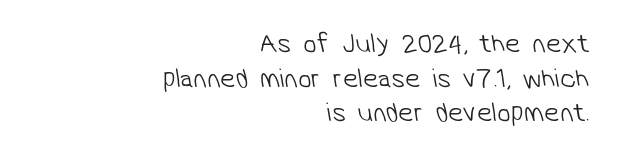
{"bold": "no", "underline": "no", "align": "right", "line_spacing": "normal", "line_spacing_ratio": 1.28, "letter_spacing": "normal", "letter_spacing_em": 0.0, "glyph_px": 27}
